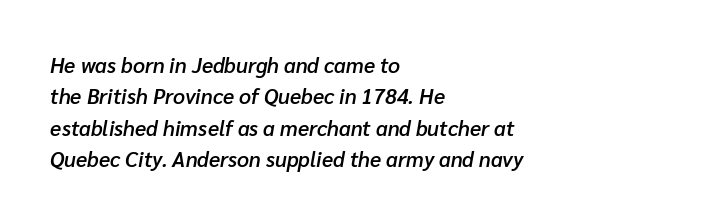
The image shows 21 px text type, italic (leaning right); set left-aligned, normal line spacing (1.5x), normal letter spacing, not underlined.
